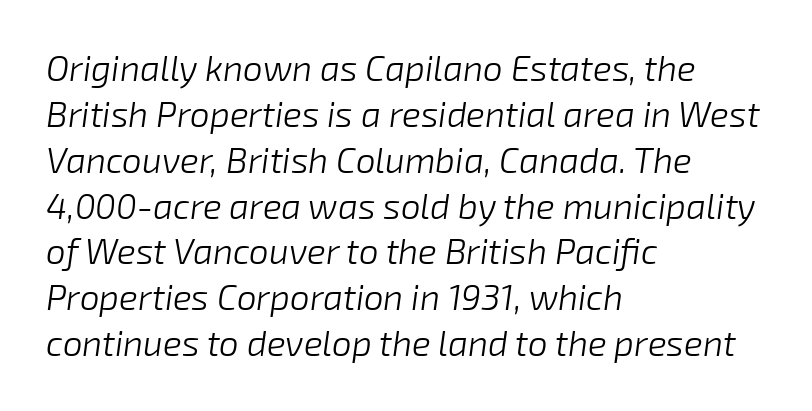
The image shows 35 px light type, italic (leaning right); set left-aligned, normal line spacing (1.31x), normal letter spacing, not underlined; low stroke contrast and a medium x-height.
